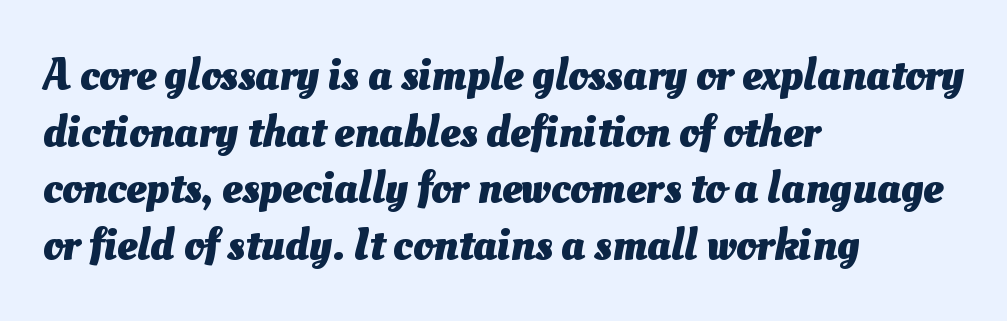
The image shows 45 px heavy type; set left-aligned, normal line spacing (1.26x), normal letter spacing, not underlined; medium stroke contrast and a small x-height.
